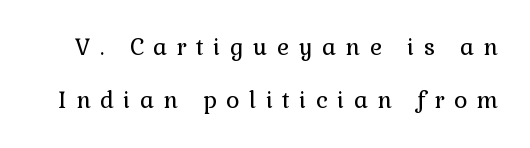
Descenders are the only things crossing below the line. The type is letterspaced generously, with wide tracking. Reading down the column, the eye jumps a long way to each next line. Italic? Not at all — the glyphs are vertical.
